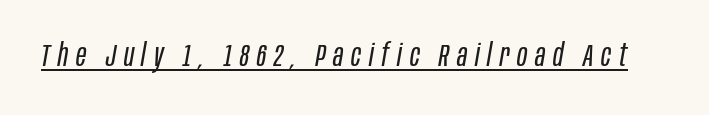
Q: Is the text bold? A: No.
Q: Is the text italic (slanted)? A: Yes, it leans right by about 10 degrees.
Q: Is the text underlined? A: Yes.
Q: Is the spacing between letters normal or unusually wide? A: Unusually wide.
Q: Width (condensed, normal, or wide)? A: Condensed.
Q: Stroke contrast? A: Low.
Q: x-height? A: Large.
Q: Monospaced? A: No.
